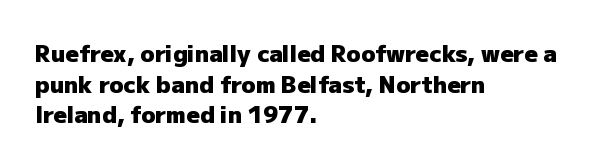
The image shows 23 px bold type, upright; set left-aligned, normal line spacing (1.33x), normal letter spacing, not underlined.
